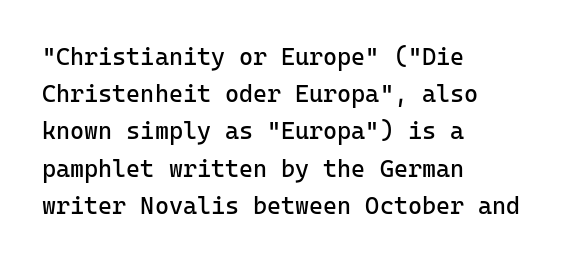
Q: Is the text bold? A: No.
Q: Is the text italic (slanted)? A: No, it is upright.
Q: Is the text underlined? A: No.
Q: How is the paragraph aligned? A: Left-aligned.
Q: Is the spacing between letters normal or unusually wide? A: Normal.
Q: Is the spacing between lines tight, normal or loose? A: Normal.
